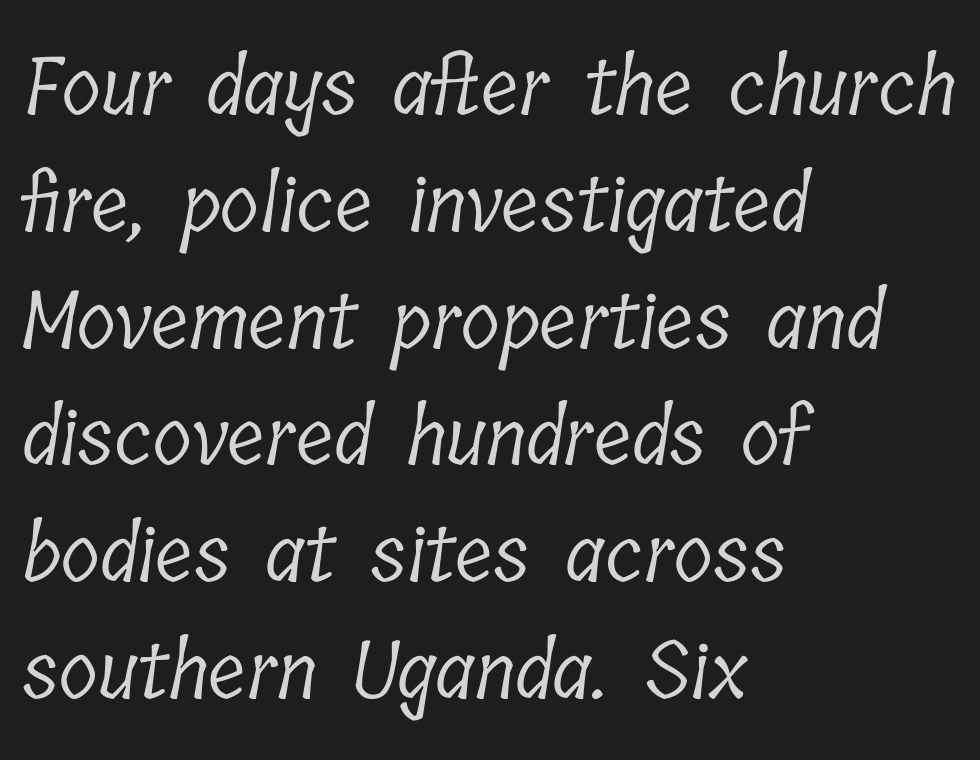
{"serif": "yes", "bold": "no", "weight": "light", "width": "condensed", "stroke_contrast": "low", "x_height": "medium", "monospaced": "no", "underline": "no", "align": "left", "line_spacing": "normal", "line_spacing_ratio": 1.46, "letter_spacing": "normal", "letter_spacing_em": 0.0, "glyph_px": 80}
